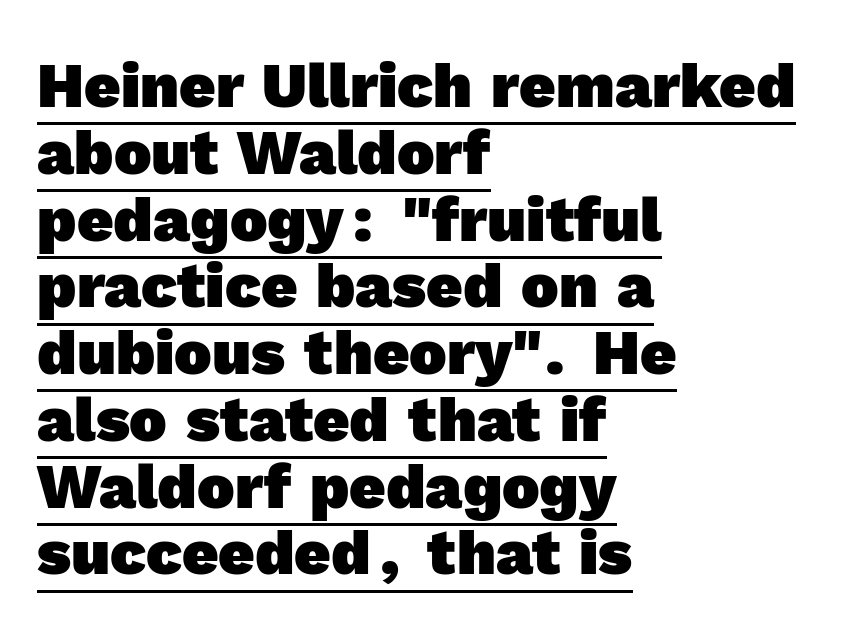
{"serif": "no", "bold": "yes", "weight": "heavy", "width": "normal", "x_height": "medium", "monospaced": "no", "underline": "yes", "align": "left", "line_spacing": "tight", "line_spacing_ratio": 1.06, "letter_spacing": "normal", "letter_spacing_em": 0.0, "glyph_px": 63}
